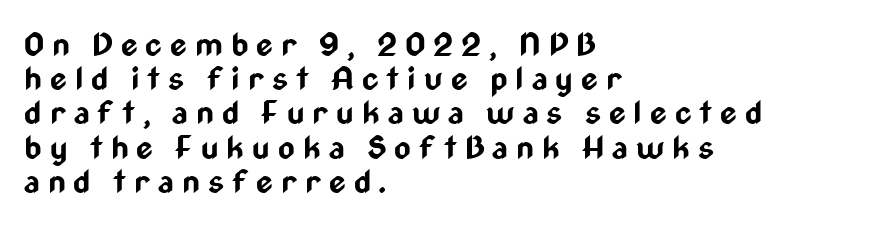
The image shows 32 px bold, condensed sans-serif type, upright; set left-aligned, tight line spacing (1.07x), unusually wide letter spacing (+0.25 em), not underlined; low stroke contrast and a medium x-height.
